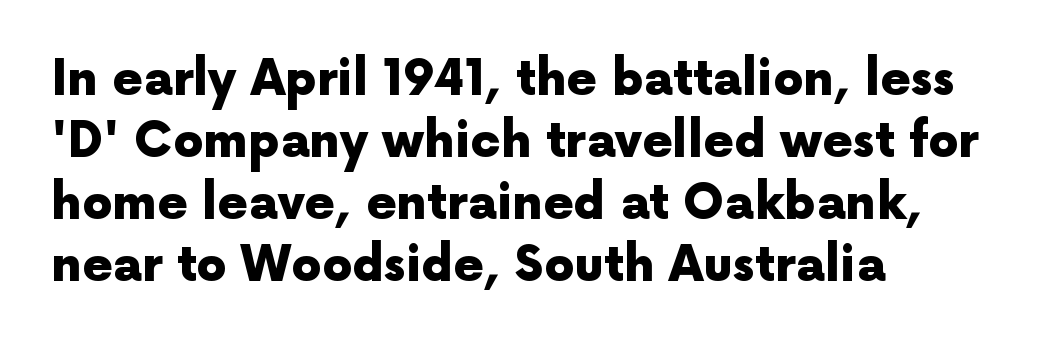
Q: Is the text bold? A: Yes.
Q: Is the text italic (slanted)? A: No, it is upright.
Q: Is the typeface a serif or a sans-serif typeface? A: Sans-serif.
Q: Is the text underlined? A: No.
Q: How is the paragraph aligned? A: Left-aligned.
Q: Is the spacing between letters normal or unusually wide? A: Normal.
Q: Is the spacing between lines tight, normal or loose? A: Normal.
Q: Width (condensed, normal, or wide)? A: Normal.
Q: x-height? A: Medium.
Q: Monospaced? A: No.
